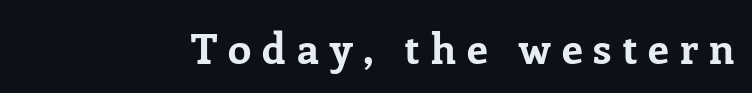
Plenty of ink on the page — the face is bold. The rendering uses natural spacing where letterforms have individual widths. The string is rendered with underlining switched off. The font family rendered here belongs to the serif group. Inter-character spacing is expanded well beyond the font's built-in metrics. Do the letters lean? They stand straight.
